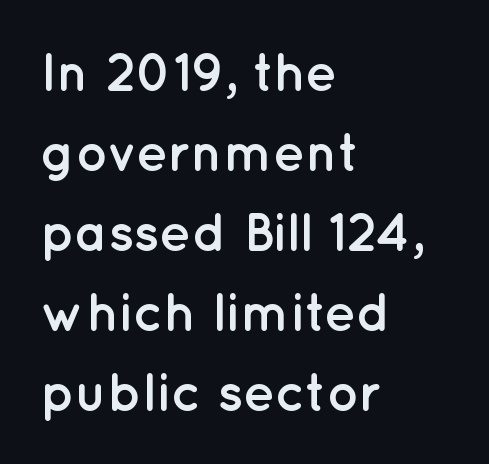
{"serif": "no", "italic": "no", "bold": "yes", "weight": "semibold", "width": "normal", "stroke_contrast": "low", "x_height": "medium", "monospaced": "no", "underline": "no", "align": "left", "line_spacing": "normal", "line_spacing_ratio": 1.51, "letter_spacing": "normal", "letter_spacing_em": 0.0, "glyph_px": 53}
